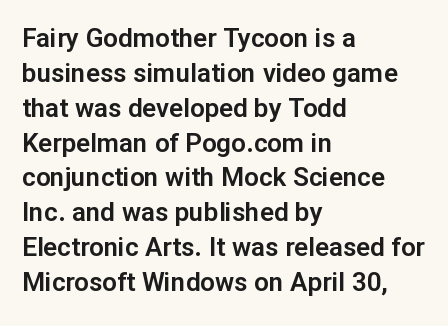
{"italic": "no", "underline": "no", "align": "left", "line_spacing": "normal", "line_spacing_ratio": 1.34, "letter_spacing": "normal", "letter_spacing_em": 0.0, "glyph_px": 26}
